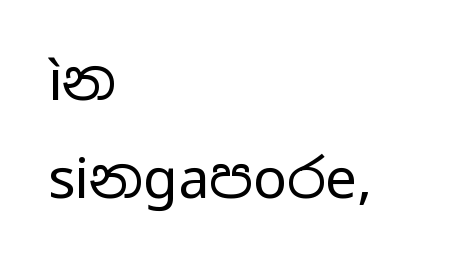
The image shows 56 px regular-weight, wide sans-serif type, upright; set left-aligned, line spacing 1.75x, normal letter spacing, not underlined; low stroke contrast and a medium x-height.
